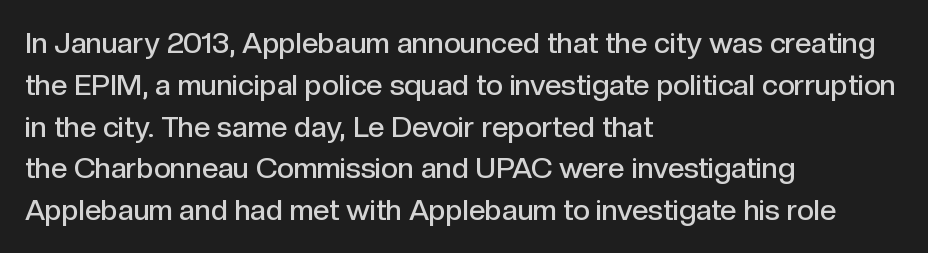
The image shows 29 px semibold sans-serif type, upright; set left-aligned, normal line spacing (1.44x), normal letter spacing, not underlined; a medium x-height.
